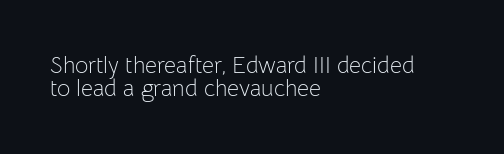
The image shows 23 px text type, upright; set left-aligned, tight line spacing (1.01x), normal letter spacing, not underlined.
